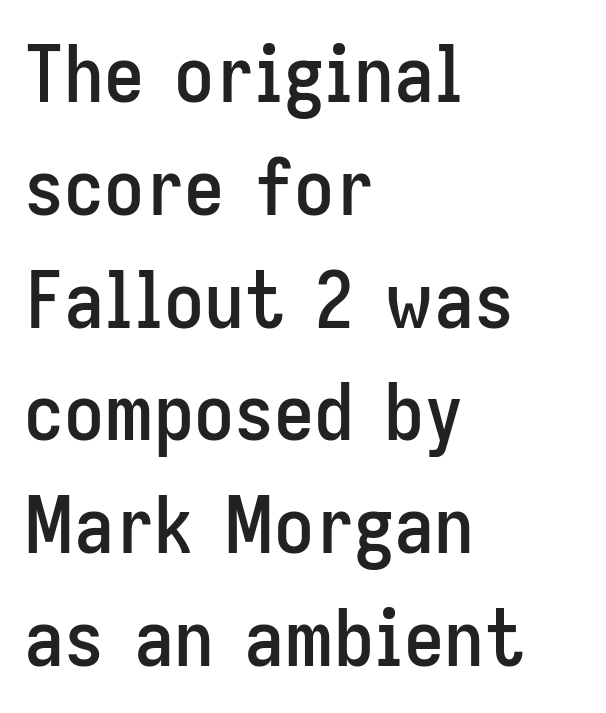
The image shows 80 px condensed sans-serif type, upright; set left-aligned, normal line spacing (1.41x), normal letter spacing, not underlined; low stroke contrast and a medium x-height.
